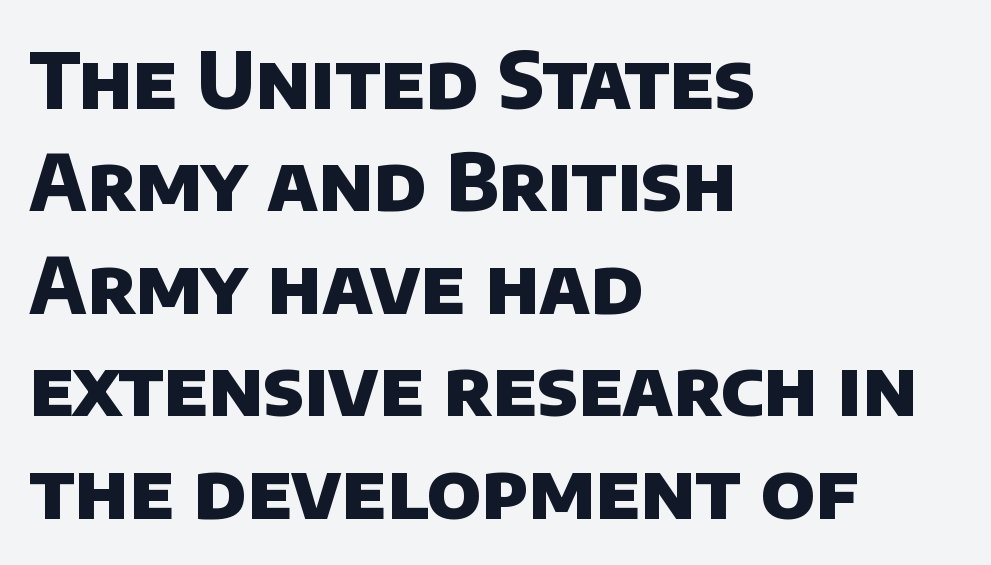
The image shows 77 px heavy sans-serif type; set left-aligned, normal line spacing (1.33x), normal letter spacing, not underlined; low stroke contrast and a large x-height.
